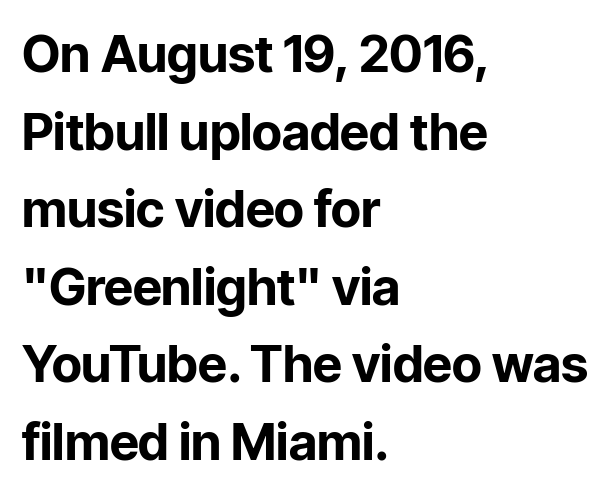
The image shows 51 px bold sans-serif type, upright; set left-aligned, normal line spacing (1.52x), normal letter spacing, not underlined; low stroke contrast and a medium x-height.
